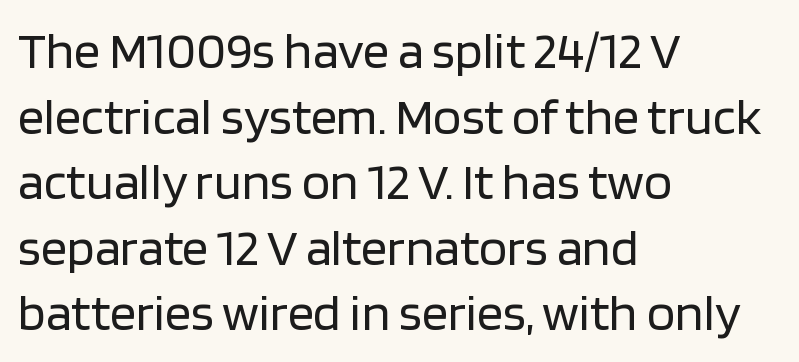
The image shows 52 px regular-weight sans-serif type, upright; set left-aligned, normal line spacing (1.26x), normal letter spacing, not underlined; low stroke contrast and a large x-height.
